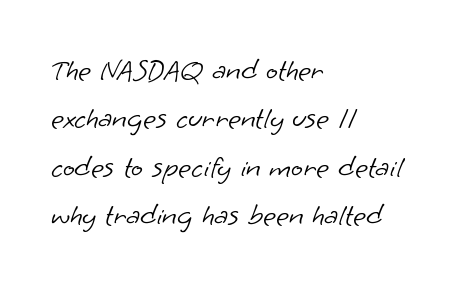
Q: Is the text bold? A: No.
Q: Is the typeface a serif or a sans-serif typeface? A: Sans-serif.
Q: Is the text underlined? A: No.
Q: How is the paragraph aligned? A: Left-aligned.
Q: Is the spacing between letters normal or unusually wide? A: Normal.
Q: Is the spacing between lines tight, normal or loose? A: Normal.
Q: Width (condensed, normal, or wide)? A: Normal.
Q: Stroke contrast? A: Low.
Q: x-height? A: Small.
Q: Monospaced? A: No.
